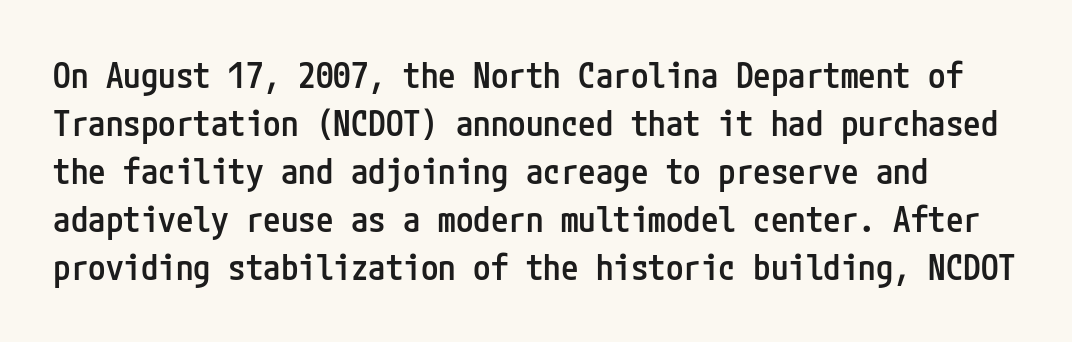
Q: Is the text bold? A: Semi-bold.
Q: Is the text italic (slanted)? A: No, it is upright.
Q: Is the typeface a serif or a sans-serif typeface? A: Sans-serif.
Q: Is the text underlined? A: No.
Q: Is the spacing between letters normal or unusually wide? A: Normal.
Q: Is the spacing between lines tight, normal or loose? A: Normal.
Q: Width (condensed, normal, or wide)? A: Condensed.
Q: Stroke contrast? A: Low.
Q: x-height? A: Medium.
